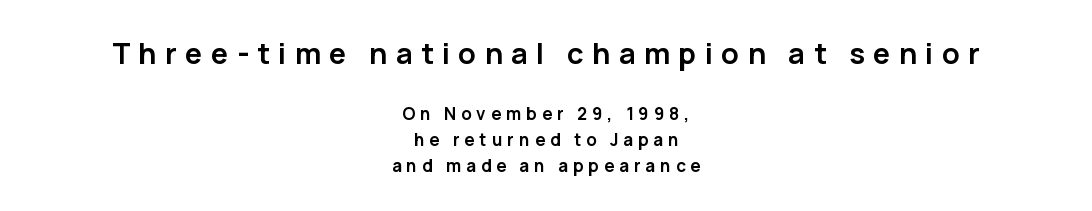
The image shows 29 px semibold sans-serif type, upright; set centered, normal line spacing (1.53x), unusually wide letter spacing (+0.29 em), not underlined; the first (top) block is 1.71x larger; low stroke contrast and a medium x-height.
